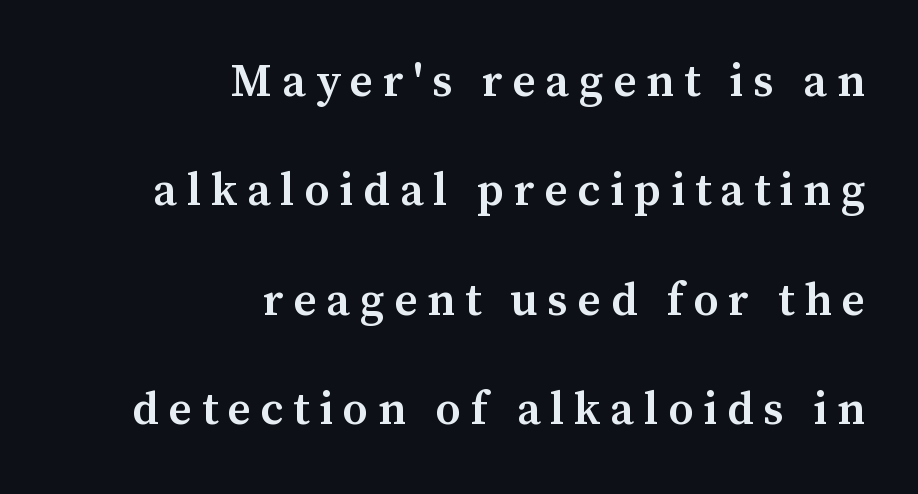
Does the leading feel generous? Absolutely, it's lavish. This sample has the flowing, uneven cadence of proportional lettering. In terms of letterspacing, this is a distinctly airy, spread setting. All the whitespace from short lines collects on the left. Nobody drew a line under any word here. I'd describe the lettering as semibold — firm but not a full bold.
